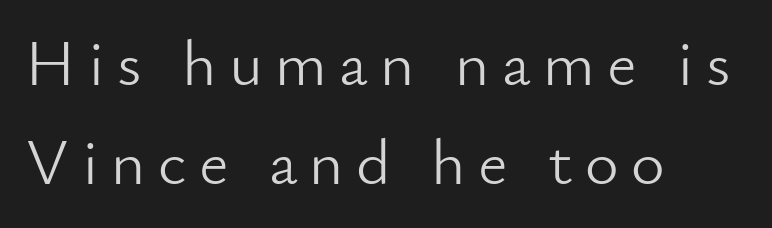
Q: Is the text bold? A: No.
Q: Is the text italic (slanted)? A: No, it is upright.
Q: Is the typeface a serif or a sans-serif typeface? A: Sans-serif.
Q: Is the text underlined? A: No.
Q: How is the paragraph aligned? A: Left-aligned.
Q: Is the spacing between lines tight, normal or loose? A: Normal.
Q: Width (condensed, normal, or wide)? A: Normal.
Q: Stroke contrast? A: Low.
Q: x-height? A: Small.
Q: Monospaced? A: No.
